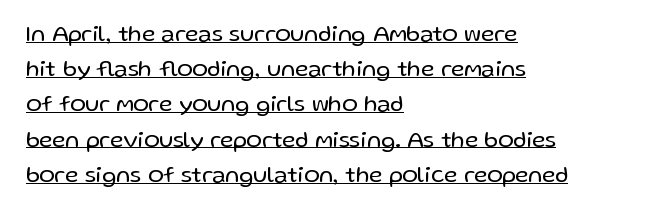
When letters stand straight like this, we call the style roman or upright. The cut favours lightness, reaching ordinary text weight at its darkest. Has an underline been added? It has. Line beginnings align vertically; line endings do not.
